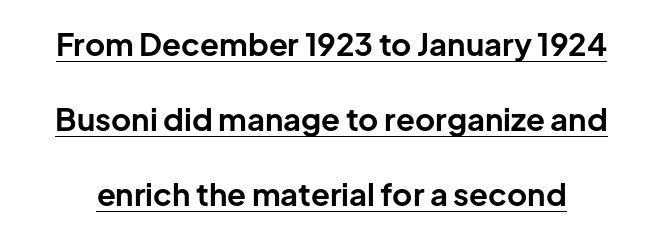
Q: Is the text bold? A: Yes.
Q: Is the text italic (slanted)? A: No, it is upright.
Q: Is the typeface a serif or a sans-serif typeface? A: Sans-serif.
Q: Is the text underlined? A: Yes.
Q: Is the spacing between letters normal or unusually wide? A: Normal.
Q: Is the spacing between lines tight, normal or loose? A: Loose.
Q: Width (condensed, normal, or wide)? A: Normal.
Q: Stroke contrast? A: Low.
Q: x-height? A: Medium.
Q: Monospaced? A: No.
